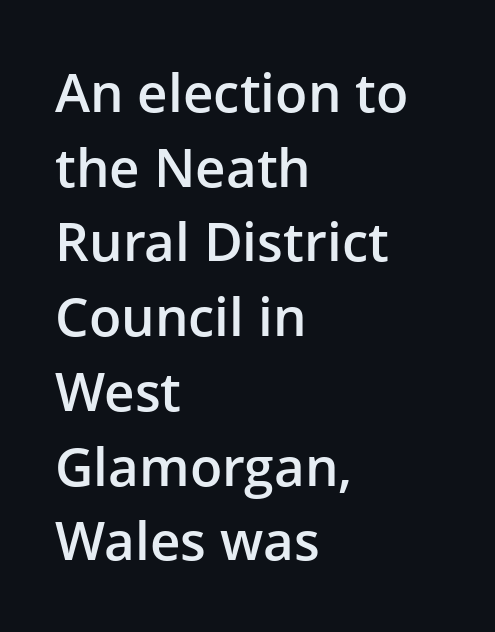
The image shows 53 px semibold sans-serif type, upright; set left-aligned, normal line spacing (1.41x), normal letter spacing, not underlined; low stroke contrast and a medium x-height.
